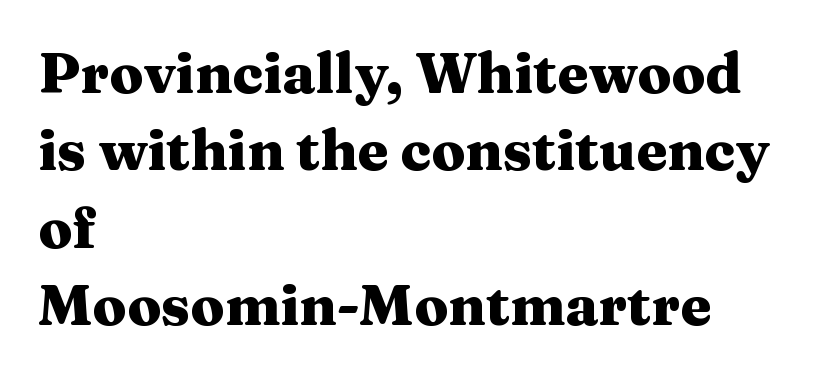
Q: Is the text bold? A: Yes.
Q: Is the text italic (slanted)? A: No, it is upright.
Q: Is the typeface a serif or a sans-serif typeface? A: Serif.
Q: Is the text underlined? A: No.
Q: How is the paragraph aligned? A: Left-aligned.
Q: Is the spacing between letters normal or unusually wide? A: Normal.
Q: Is the spacing between lines tight, normal or loose? A: Normal.
Q: Width (condensed, normal, or wide)? A: Wide.
Q: Stroke contrast? A: Medium.
Q: x-height? A: Medium.
Q: Monospaced? A: No.
